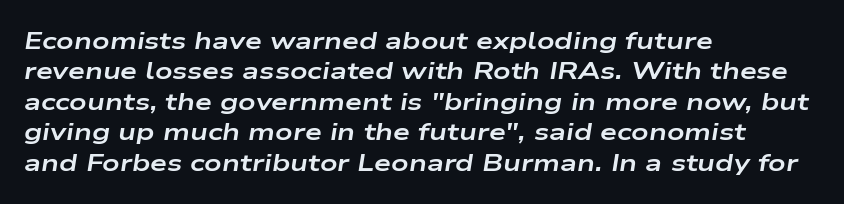
Regular leading. Italic: yes, the glyphs are oblique. Letters rest on an invisible, unmarked baseline. No extra tracking has been applied to these lines.
